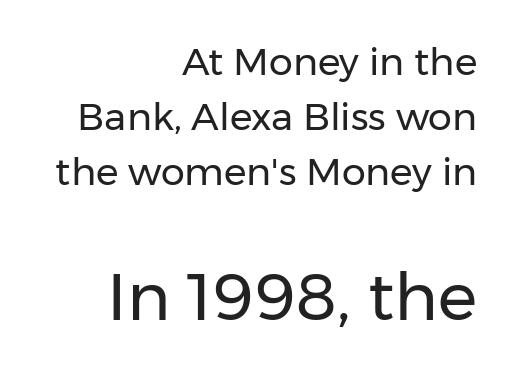
The image shows 66 px regular-weight sans-serif type, upright; set right-aligned, normal line spacing (1.45x), normal letter spacing, not underlined; the second (bottom) block is 1.74x larger; low stroke contrast and a medium x-height.
